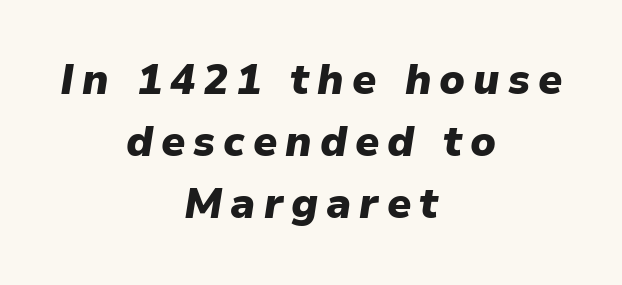
The image shows 42 px heavy type, italic (leaning right); set centered, normal line spacing (1.48x), not underlined; low stroke contrast and a medium x-height.
